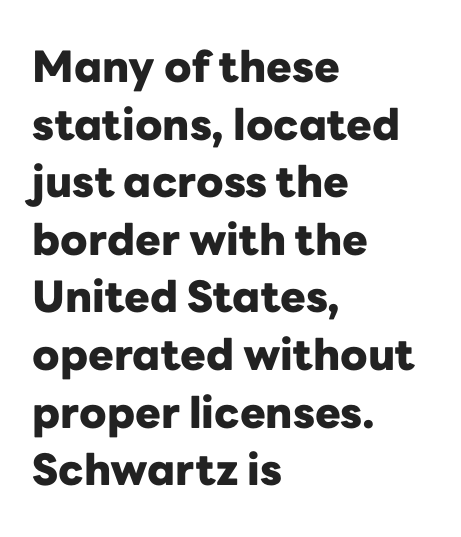
{"serif": "no", "italic": "no", "bold": "yes", "weight": "heavy", "width": "normal", "stroke_contrast": "low", "x_height": "medium", "monospaced": "no", "underline": "no", "align": "left", "line_spacing": "normal", "line_spacing_ratio": 1.34, "letter_spacing": "normal", "letter_spacing_em": 0.0, "glyph_px": 43}
